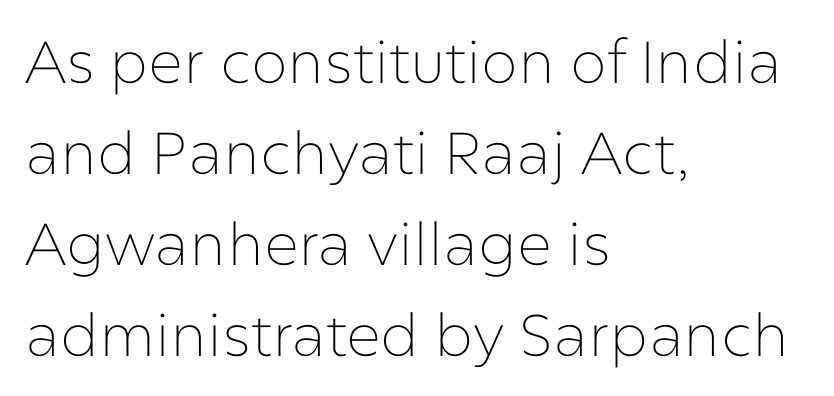
{"serif": "no", "italic": "no", "bold": "no", "weight": "thin", "width": "normal", "stroke_contrast": "low", "x_height": "medium", "monospaced": "no", "underline": "no", "align": "left", "line_spacing": "normal", "line_spacing_ratio": 1.54, "letter_spacing": "normal", "letter_spacing_em": 0.0, "glyph_px": 59}
